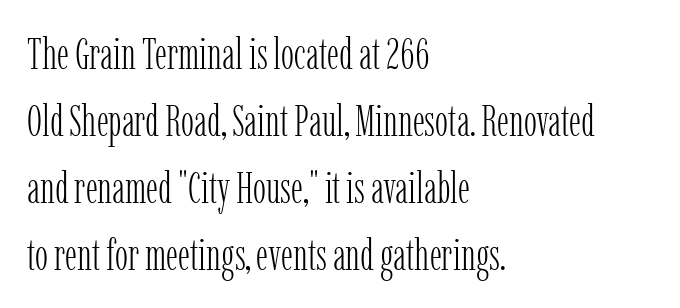
The image shows 44 px light, condensed serif type, upright; set left-aligned, normal line spacing (1.52x), normal letter spacing, not underlined; low stroke contrast and a medium x-height.
